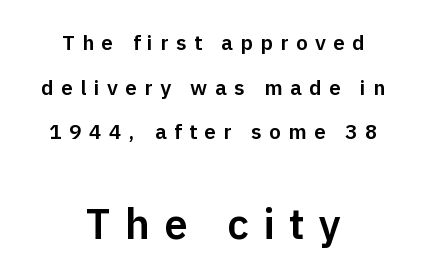
The image shows 42 px sans-serif type, upright; set centered, loose line spacing (2.12x), unusually wide letter spacing (+0.35 em), not underlined; the second (bottom) block is 2.0x larger; low stroke contrast and a medium x-height.
